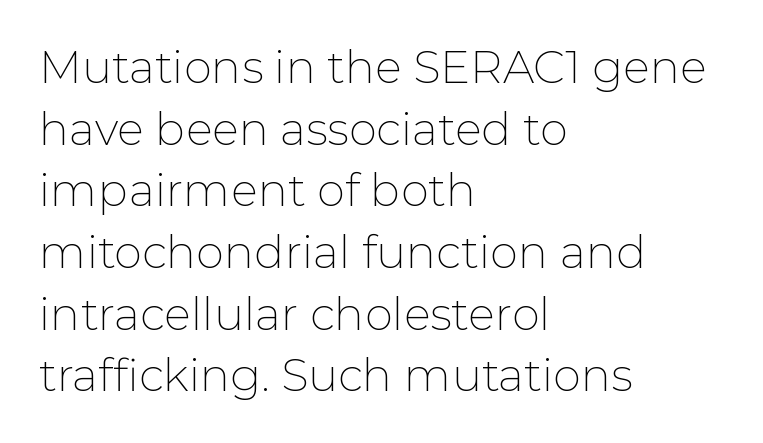
Visually the block forms a straight wall on the left and a jagged coastline on the right. A typesetter would call this zero additional tracking. Check where the strokes stop: nothing finishes them off — pure sans. Leading matches the norm, producing a regular column. Is there any slant? The stems are plumb. Caption: face not bold, strokes unweighted.
